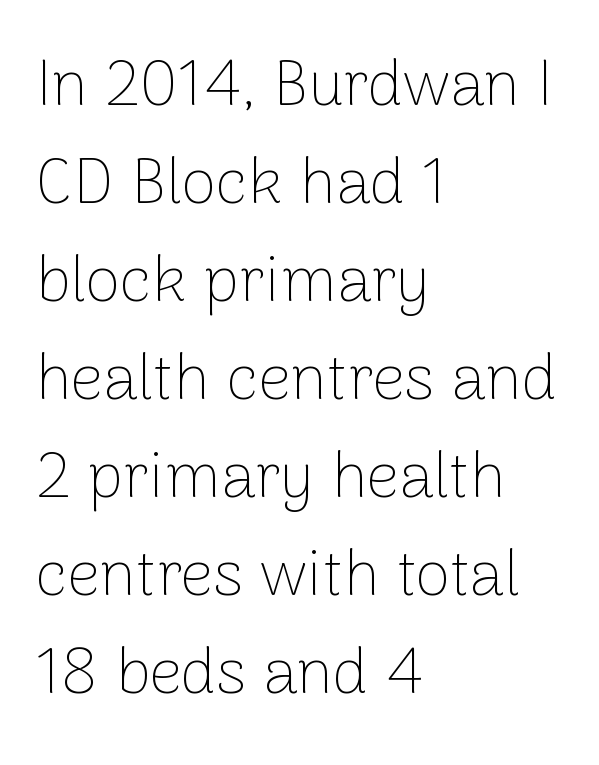
Q: Is the text bold? A: No.
Q: Is the text italic (slanted)? A: No, it is upright.
Q: Is the typeface a serif or a sans-serif typeface? A: Sans-serif.
Q: Is the text underlined? A: No.
Q: How is the paragraph aligned? A: Left-aligned.
Q: Is the spacing between letters normal or unusually wide? A: Normal.
Q: Is the spacing between lines tight, normal or loose? A: Normal.
Q: Width (condensed, normal, or wide)? A: Normal.
Q: Stroke contrast? A: Low.
Q: x-height? A: Medium.
Q: Monospaced? A: No.
